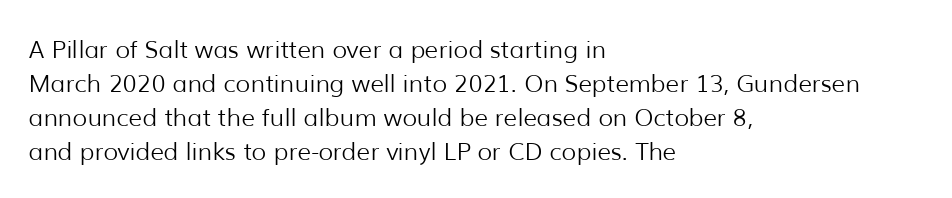
{"italic": "no", "bold": "no", "underline": "no", "align": "left", "line_spacing": "normal", "line_spacing_ratio": 1.42, "letter_spacing": "normal", "letter_spacing_em": 0.0, "glyph_px": 24}
